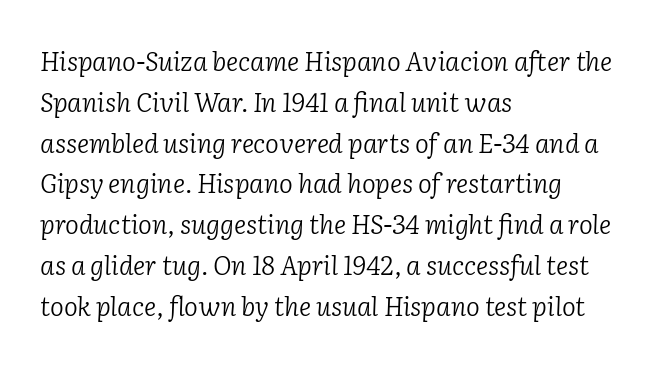
The ragged edge is on the right, which tells us the setting is flush left. Check under the words: just untouched page. Interline gaps are of average width in this sample. Posture: slanted. The tracking reads as untouched default to a designer's eye. Counters stay open thanks to moderate or lighter strokes.
